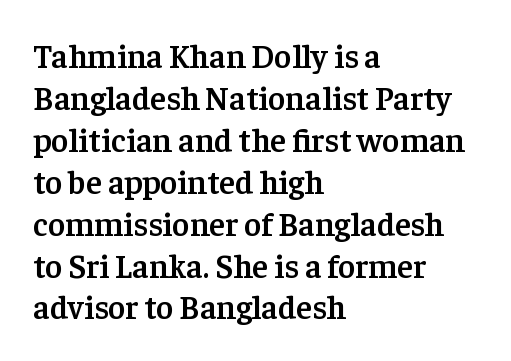
Q: Is the text bold? A: Semi-bold.
Q: Is the text italic (slanted)? A: No, it is upright.
Q: Is the typeface a serif or a sans-serif typeface? A: Serif.
Q: Is the text underlined? A: No.
Q: How is the paragraph aligned? A: Left-aligned.
Q: Is the spacing between letters normal or unusually wide? A: Normal.
Q: Is the spacing between lines tight, normal or loose? A: Normal.
Q: Width (condensed, normal, or wide)? A: Normal.
Q: Stroke contrast? A: Low.
Q: x-height? A: Medium.
Q: Monospaced? A: No.
